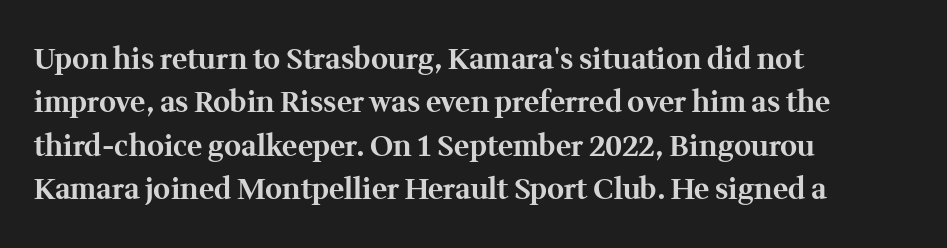
Q: Is the text bold? A: Yes.
Q: Is the text italic (slanted)? A: No, it is upright.
Q: Is the typeface a serif or a sans-serif typeface? A: Serif.
Q: Is the text underlined? A: No.
Q: How is the paragraph aligned? A: Left-aligned.
Q: Is the spacing between letters normal or unusually wide? A: Normal.
Q: Is the spacing between lines tight, normal or loose? A: Normal.
Q: Width (condensed, normal, or wide)? A: Normal.
Q: Stroke contrast? A: Medium.
Q: x-height? A: Medium.
Q: Monospaced? A: No.
